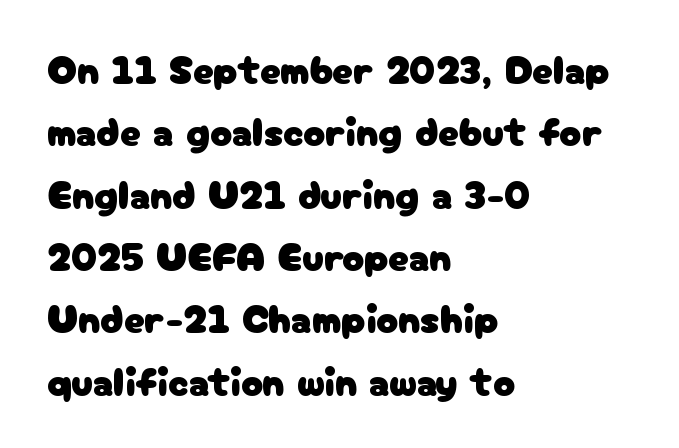
{"serif": "no", "italic": "no", "width": "normal", "stroke_contrast": "low", "x_height": "medium", "monospaced": "no", "underline": "no", "align": "left", "line_spacing": "normal", "line_spacing_ratio": 1.52, "letter_spacing": "normal", "letter_spacing_em": 0.0, "glyph_px": 41}
